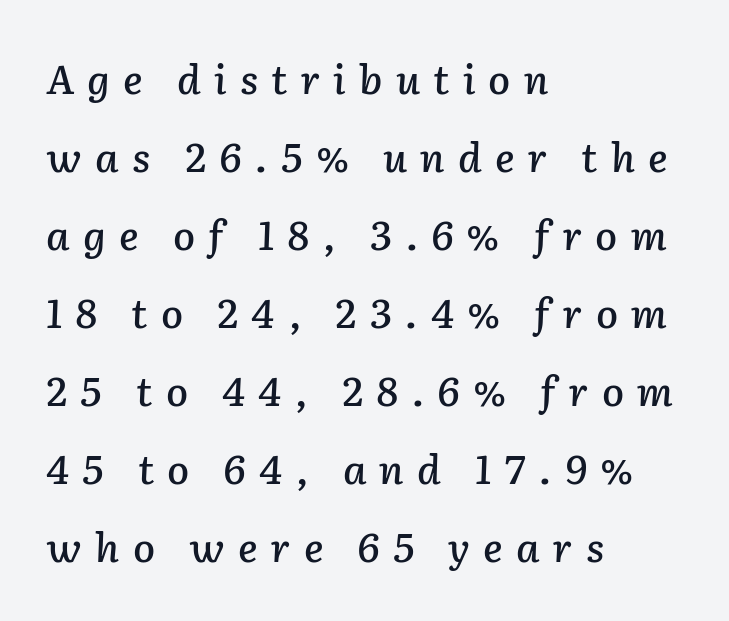
{"italic": "yes", "lean": "right", "slant_degrees": 2, "width": "normal", "stroke_contrast": "low", "x_height": "medium", "monospaced": "no", "underline": "no", "align": "left", "line_spacing": "loose", "line_spacing_ratio": 1.95, "letter_spacing": "wide", "letter_spacing_em": 0.33, "glyph_px": 40}
